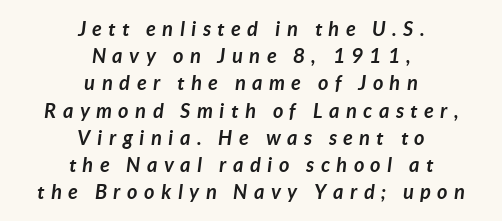
Evenly set lines give the paragraph a standard silhouette. Caption: multi-line text, centered on the measure. This rendering widens character spacing well past its baseline value. Strong, thick strokes mark this as bold type. No word sits above an underline. The text carries the slant typical of an italic or oblique font.
